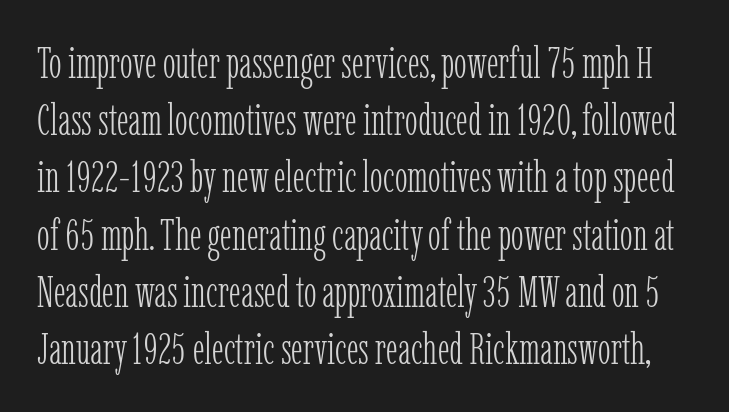
{"serif": "yes", "italic": "no", "bold": "no", "weight": "light", "width": "condensed", "stroke_contrast": "low", "x_height": "medium", "monospaced": "no", "underline": "no", "line_spacing": "normal", "line_spacing_ratio": 1.33, "letter_spacing": "normal", "letter_spacing_em": 0.0, "glyph_px": 43}
